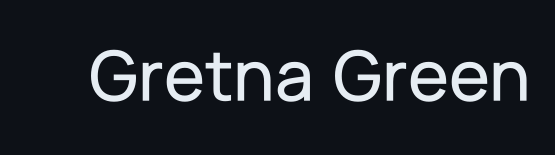
{"serif": "no", "italic": "no", "width": "normal", "stroke_contrast": "low", "x_height": "medium", "monospaced": "no", "underline": "no", "letter_spacing": "normal", "letter_spacing_em": 0.0, "glyph_px": 75}
